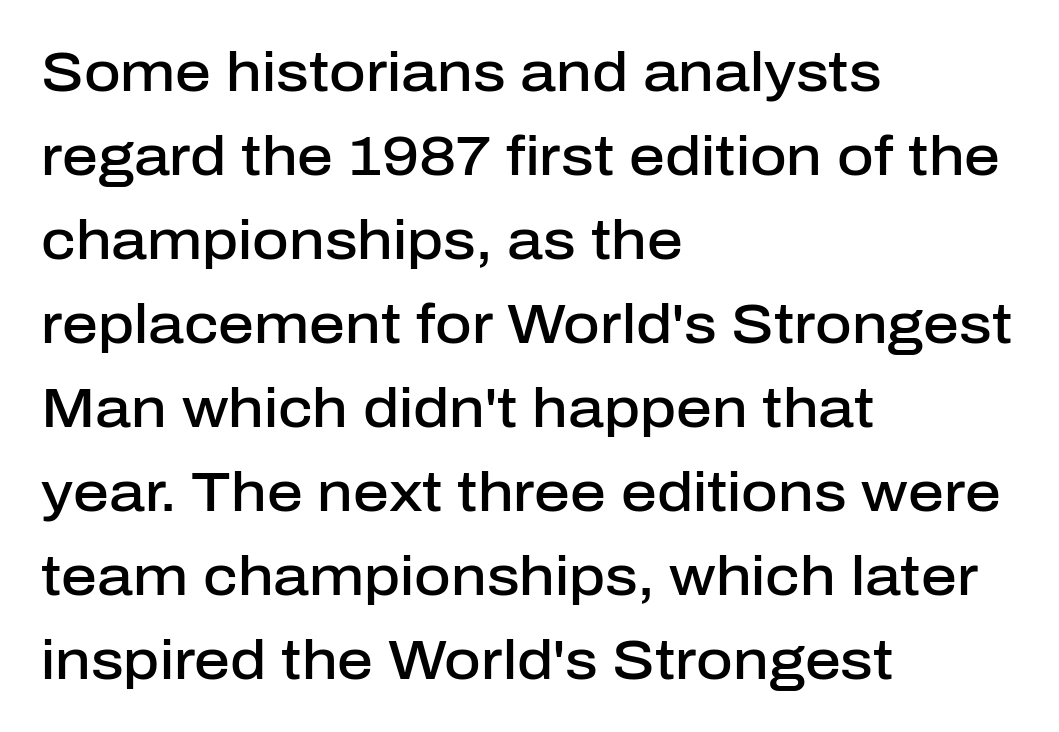
A classic flush-left, rag-right setting is used for this passage. The type family on display is of the sans-serif kind. Normally led — the rows are evenly, conventionally spaced. Each letter keeps its own natural width here, so spacing adapts to shape.
